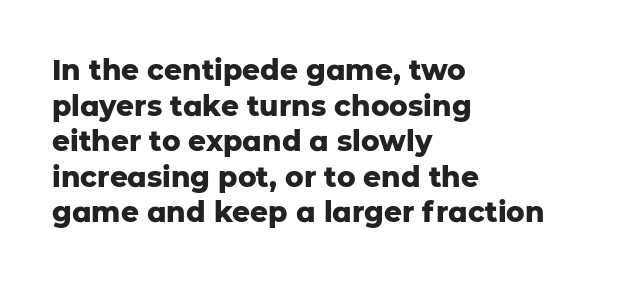
The image shows 28 px heavy sans-serif type, upright; set left-aligned, normal line spacing (1.27x), normal letter spacing, not underlined; low stroke contrast and a medium x-height.
